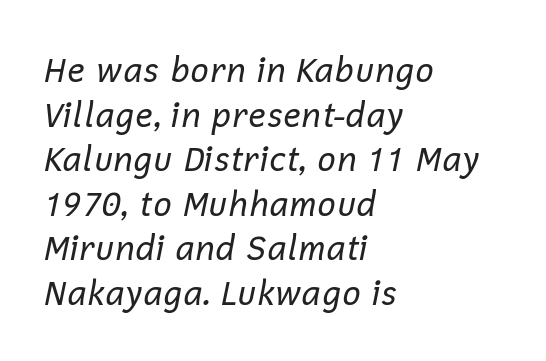
{"italic": "yes", "lean": "right", "slant_degrees": 12, "bold": "no", "weight": "regular", "width": "normal", "stroke_contrast": "low", "x_height": "medium", "monospaced": "no", "underline": "no", "align": "left", "line_spacing": "normal", "line_spacing_ratio": 1.35, "letter_spacing": "normal", "letter_spacing_em": 0.0, "glyph_px": 33}
